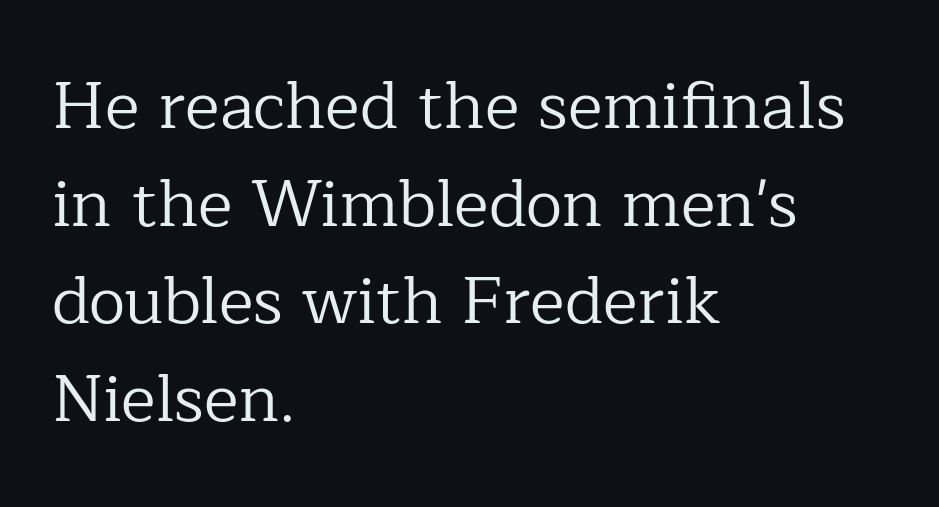
{"serif": "yes", "italic": "no", "bold": "no", "weight": "regular", "width": "normal", "stroke_contrast": "low", "x_height": "medium", "monospaced": "no", "underline": "no", "align": "left", "line_spacing": "normal", "line_spacing_ratio": 1.48, "letter_spacing": "normal", "letter_spacing_em": 0.0, "glyph_px": 66}
